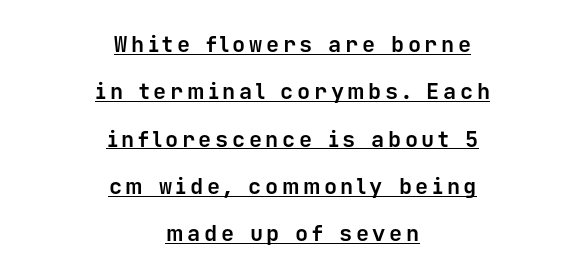
Caption: lettering with a line underneath. The designer dialed line spacing up above the default. The typesetting leans heavy: a genuine bold. The type sits square on the baseline with zero lean. These lines stack symmetrically, like a column narrowing and widening about its center.
